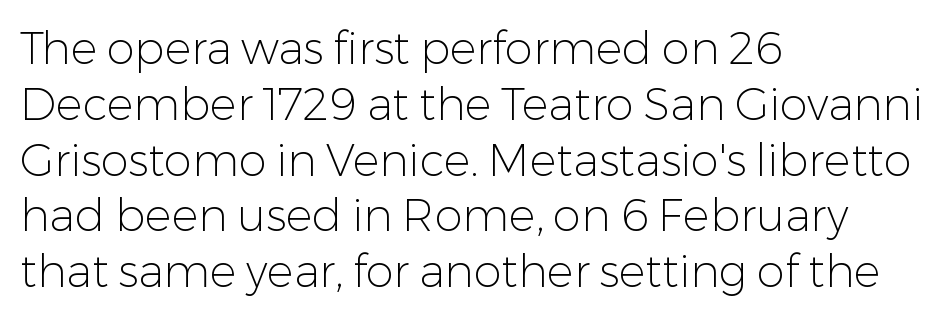
{"serif": "no", "italic": "no", "bold": "no", "weight": "light", "width": "normal", "stroke_contrast": "low", "x_height": "medium", "monospaced": "no", "underline": "no", "align": "left", "line_spacing_ratio": 1.24, "letter_spacing": "normal", "letter_spacing_em": 0.0, "glyph_px": 45}
